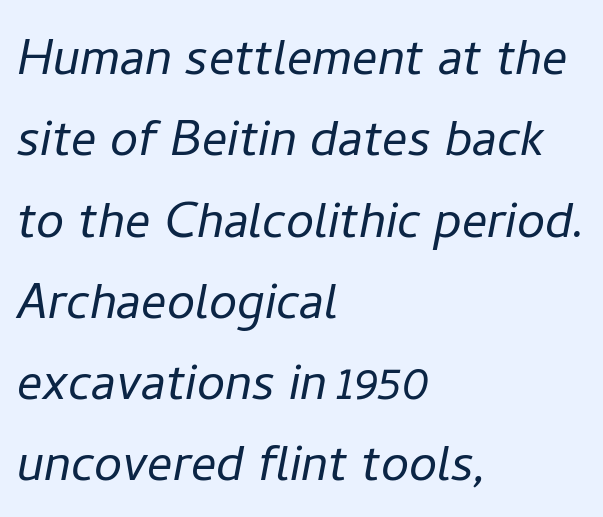
{"italic": "yes", "lean": "right", "slant_degrees": 11, "bold": "no", "weight": "light", "width": "normal", "stroke_contrast": "low", "x_height": "medium", "monospaced": "no", "underline": "no", "align": "left", "line_spacing": "normal", "line_spacing_ratio": 1.29, "letter_spacing": "normal", "letter_spacing_em": 0.0, "glyph_px": 63}
